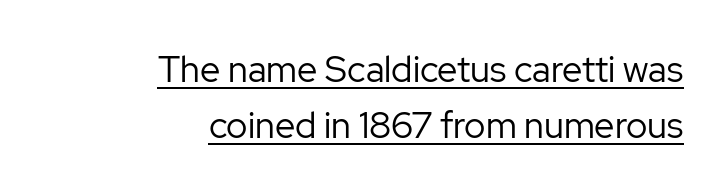
Posture: vertical. Stroke terminals: plain, sans-serif. Does the copy run flush right? Yes — the right margin is perfectly even. These lines are rendered in a variable-pitch font.
